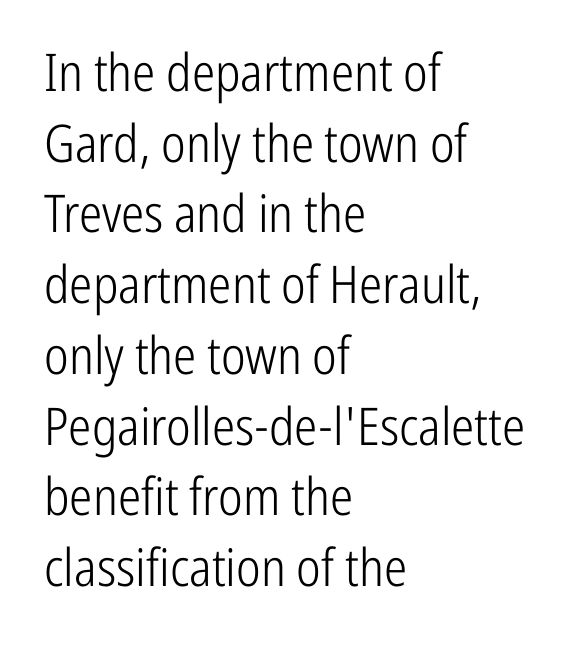
The rendering anchors every line to the left-hand side. The letters look calm and open, with moderate or lighter stems. The lines sit at an ordinary, default distance from one another. The designer went with a sans here, leaving each stem footless. Posture: straight, roman, zero tilt. Here the glyphs are tracked normally, forming tight word shapes.
